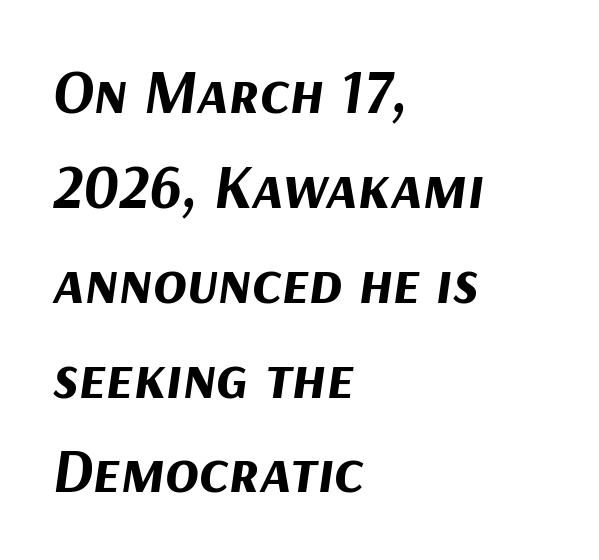
Q: Is the text bold? A: Yes.
Q: Is the text italic (slanted)? A: Yes, it leans right by about 9 degrees.
Q: Is the text underlined? A: No.
Q: How is the paragraph aligned? A: Left-aligned.
Q: Is the spacing between letters normal or unusually wide? A: Normal.
Q: Is the spacing between lines tight, normal or loose? A: Normal.
Q: Width (condensed, normal, or wide)? A: Normal.
Q: Stroke contrast? A: Medium.
Q: x-height? A: Medium.
Q: Monospaced? A: No.
